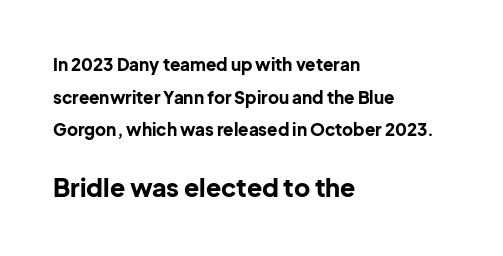
{"italic": "no", "bold": "yes", "underline": "no", "align": "left", "line_spacing": "loose", "line_spacing_ratio": 1.92, "letter_spacing": "normal", "letter_spacing_em": 0.0, "larger_block": "second", "size_ratio": 1.47, "glyph_px": 25}
